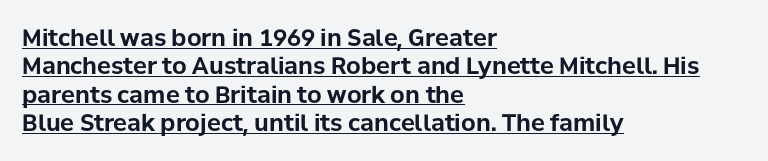
{"italic": "no", "bold": "yes", "underline": "yes", "align": "left", "line_spacing_ratio": 1.23, "letter_spacing": "normal", "letter_spacing_em": 0.0, "glyph_px": 23}
